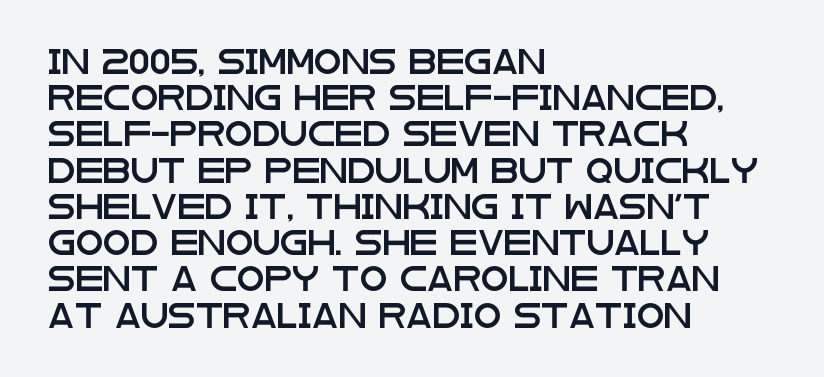
The image shows 25 px text type, upright; set left-aligned, normal line spacing (1.45x), normal letter spacing, not underlined.
